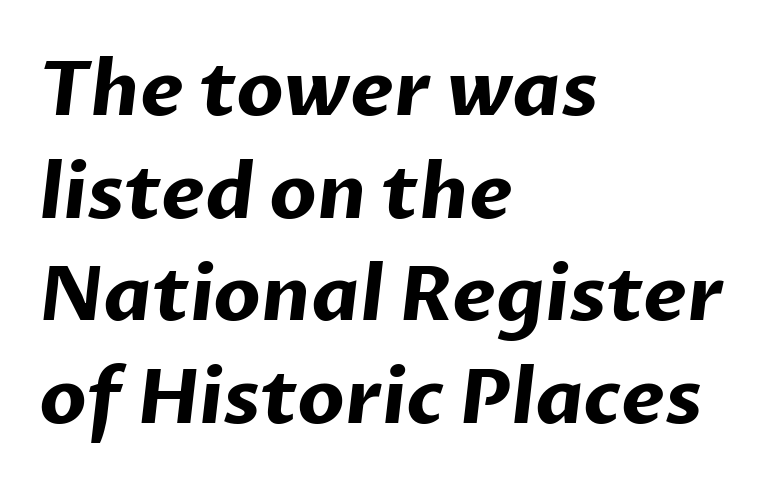
Q: Is the text bold? A: Yes.
Q: Is the typeface a serif or a sans-serif typeface? A: Sans-serif.
Q: Is the text underlined? A: No.
Q: How is the paragraph aligned? A: Left-aligned.
Q: Is the spacing between letters normal or unusually wide? A: Normal.
Q: Is the spacing between lines tight, normal or loose? A: Normal.
Q: Width (condensed, normal, or wide)? A: Normal.
Q: Stroke contrast? A: Low.
Q: x-height? A: Medium.
Q: Monospaced? A: No.
